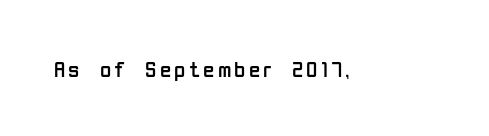
The image shows 23 px text type, upright; set not underlined.
